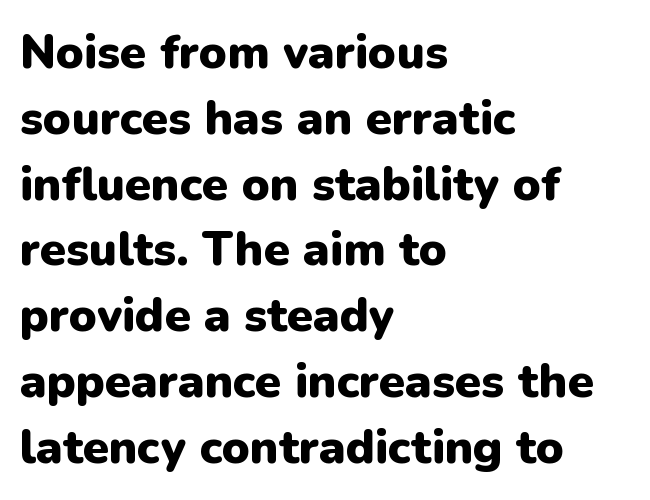
The image shows 47 px heavy sans-serif type, upright; set left-aligned, normal line spacing (1.4x), normal letter spacing, not underlined; low stroke contrast and a medium x-height.
